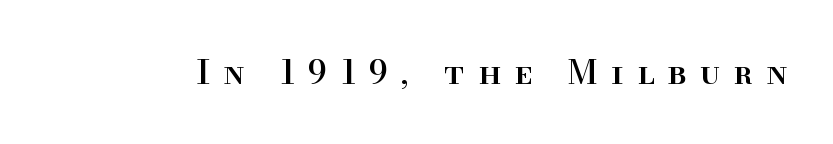
The letters advance in unequal steps, a hallmark of proportional type. Serifs: yes, visible at the terminals of the letterforms. No word sits above an underline. Short note: letters widely spaced. Posture: upright roman.
